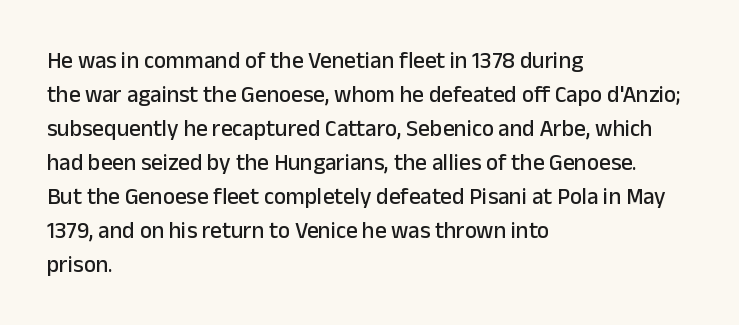
Clear beneath every line of the passage. Notice how descenders clear the ascenders below comfortably — that's standard leading. In terms of letterspacing, this is plain default setting. The lettering stays uniformly vertical, giving the passage a roman look. The lines in this sample share a left origin and differ only in where they stop.
